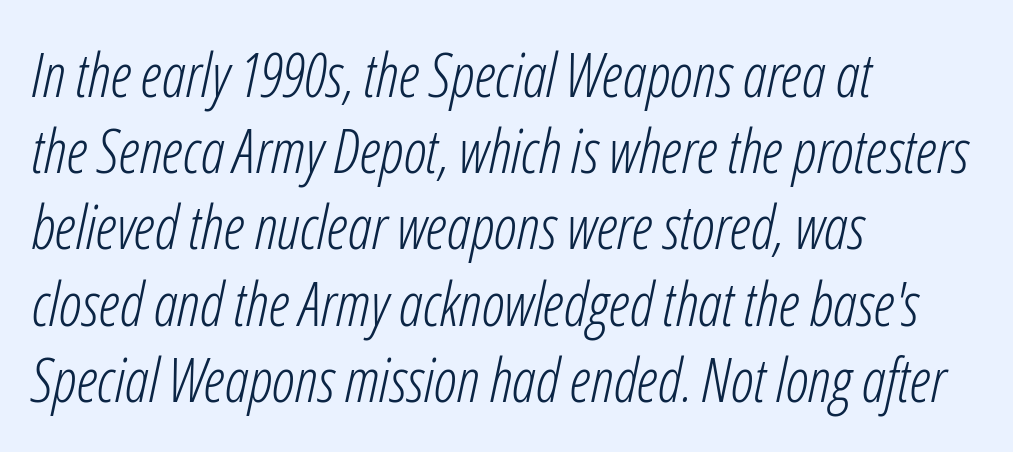
Clear beneath every line of the passage. Line beginnings align vertically; line endings do not. The passage shown stacks its lines at a standard gap. The typeface has the unassuming heft of standard copy or less. The letters advance in unequal steps, a hallmark of proportional type. Observe the lean: these are italic letterforms.
